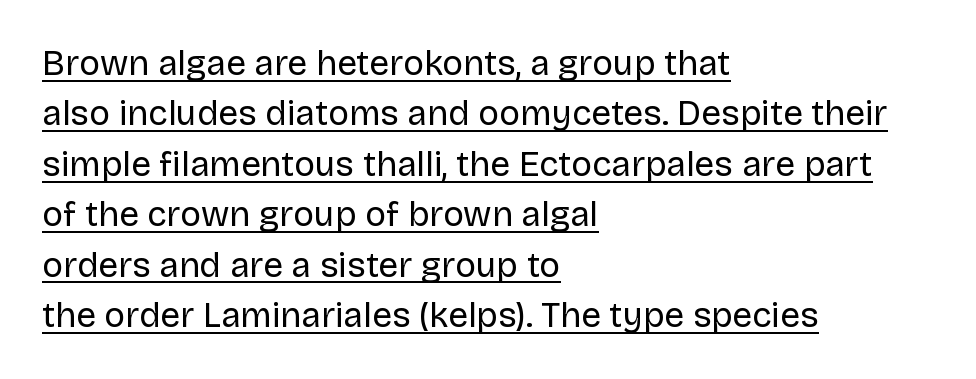
Q: Is the text bold? A: No.
Q: Is the text italic (slanted)? A: No, it is upright.
Q: Is the typeface a serif or a sans-serif typeface? A: Sans-serif.
Q: Is the text underlined? A: Yes.
Q: How is the paragraph aligned? A: Left-aligned.
Q: Is the spacing between letters normal or unusually wide? A: Normal.
Q: Is the spacing between lines tight, normal or loose? A: Normal.
Q: Width (condensed, normal, or wide)? A: Normal.
Q: Stroke contrast? A: Low.
Q: x-height? A: Large.
Q: Monospaced? A: No.
